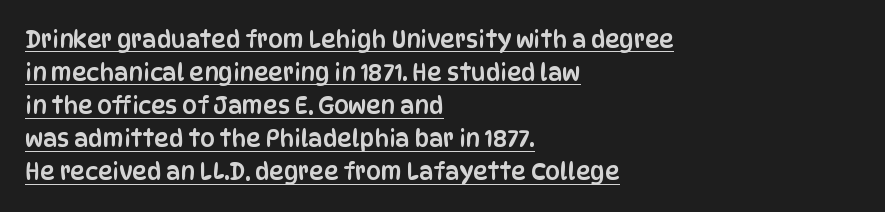
Whoever set this chose a conventional vertical rhythm. When letters stand straight like this, we call the style roman or upright. The rendered words wear a rule along their underside. Here the glyphs are tracked normally, forming tight word shapes. These lines are set flush left with a ragged right edge.
